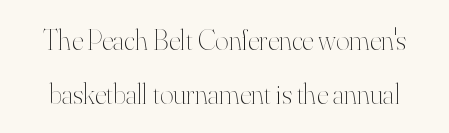
The image shows 29 px thin type, upright; set line spacing 1.86x, normal letter spacing, not underlined; high stroke contrast and a small x-height.
